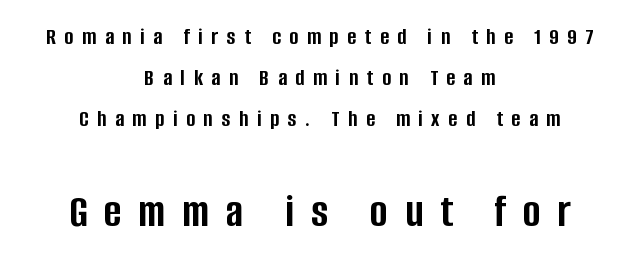
{"serif": "no", "italic": "no", "bold": "yes", "weight": "semibold", "width": "condensed", "stroke_contrast": "low", "x_height": "large", "monospaced": "no", "underline": "no", "align": "center", "line_spacing_ratio": 1.71, "letter_spacing": "wide", "letter_spacing_em": 0.36, "larger_block": "second", "size_ratio": 1.96, "glyph_px": 47}
